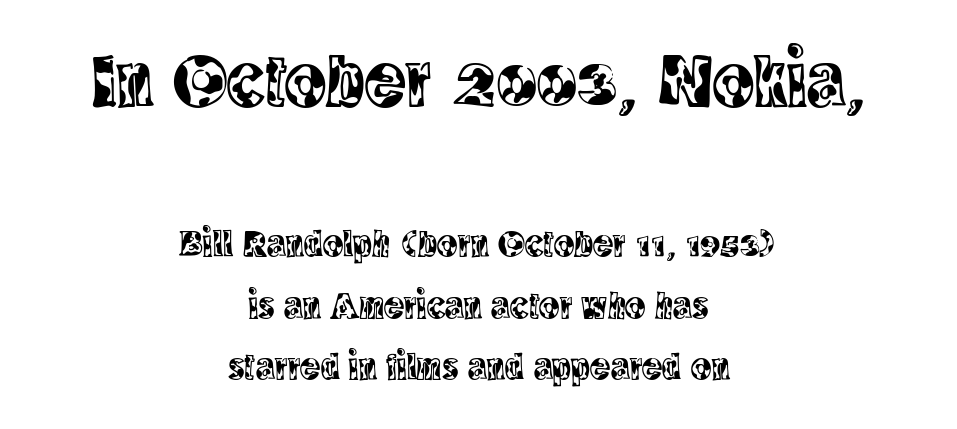
{"serif": "yes", "italic": "no", "width": "condensed", "x_height": "large", "monospaced": "no", "underline": "no", "align": "center", "line_spacing": "normal", "line_spacing_ratio": 1.62, "letter_spacing": "normal", "letter_spacing_em": 0.0, "larger_block": "first", "size_ratio": 2.03, "glyph_px": 77}
